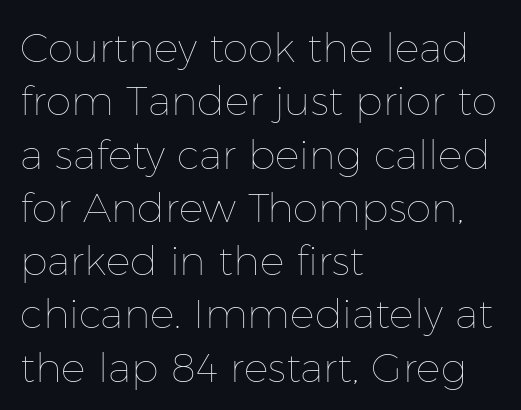
You could not count columns in this text — the font is proportionally spaced. Standard letterfit; no display-style spreading of the glyphs. These lines were composed using upright roman letters. A classic flush-left, rag-right setting is used for this passage. This reads as an unemphasized weight, regular at the heaviest. Just letters on the line, the space beneath them empty.
